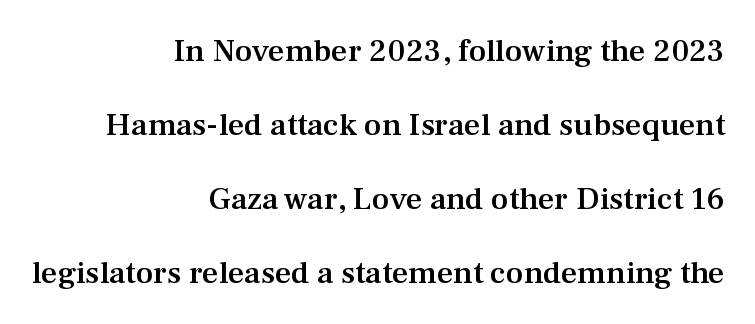
The image shows 32 px semibold serif type, upright; set right-aligned, loose line spacing (2.31x), normal letter spacing, not underlined; medium stroke contrast and a medium x-height.
